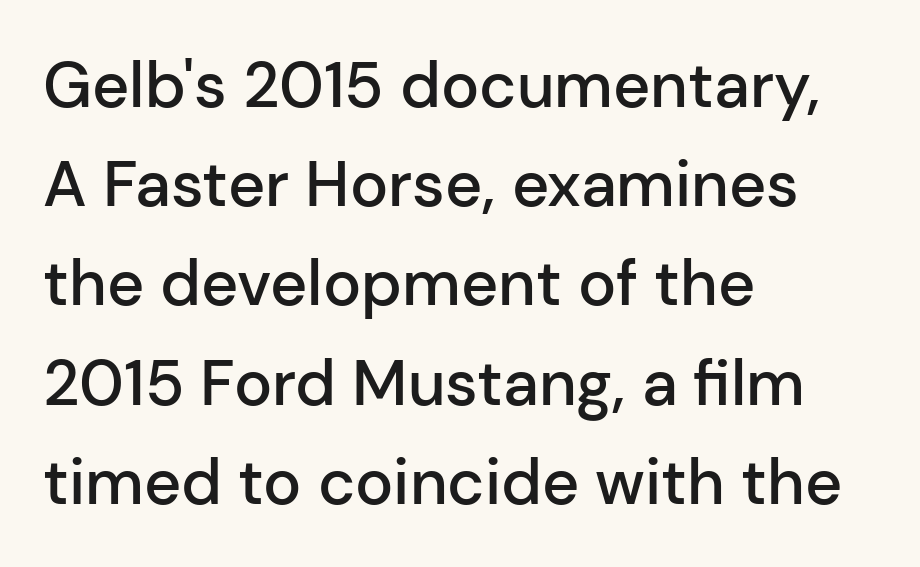
Q: Is the text bold? A: Semi-bold.
Q: Is the text italic (slanted)? A: No, it is upright.
Q: Is the typeface a serif or a sans-serif typeface? A: Sans-serif.
Q: Is the text underlined? A: No.
Q: How is the paragraph aligned? A: Left-aligned.
Q: Is the spacing between letters normal or unusually wide? A: Normal.
Q: Is the spacing between lines tight, normal or loose? A: Normal.
Q: Width (condensed, normal, or wide)? A: Normal.
Q: Stroke contrast? A: Low.
Q: x-height? A: Medium.
Q: Monospaced? A: No.
